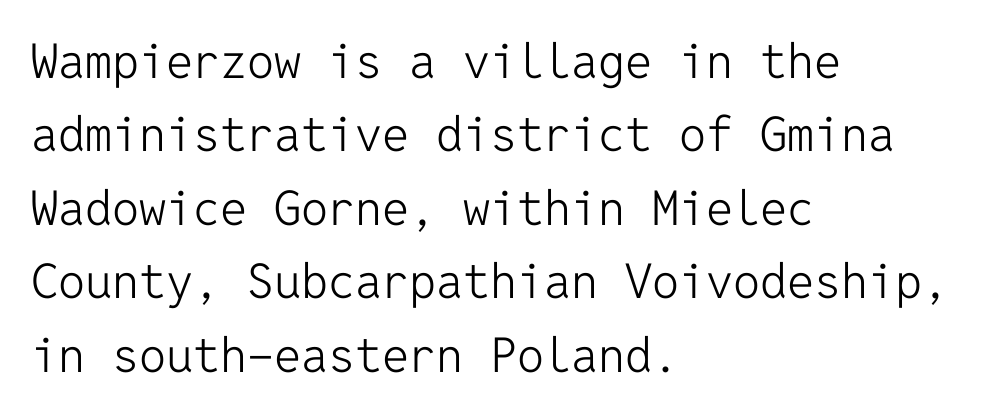
{"serif": "no", "italic": "no", "bold": "no", "weight": "light", "width": "normal", "stroke_contrast": "low", "x_height": "medium", "monospaced": "yes", "underline": "no", "align": "left", "line_spacing": "normal", "line_spacing_ratio": 1.53, "letter_spacing": "normal", "letter_spacing_em": 0.0, "glyph_px": 48}
